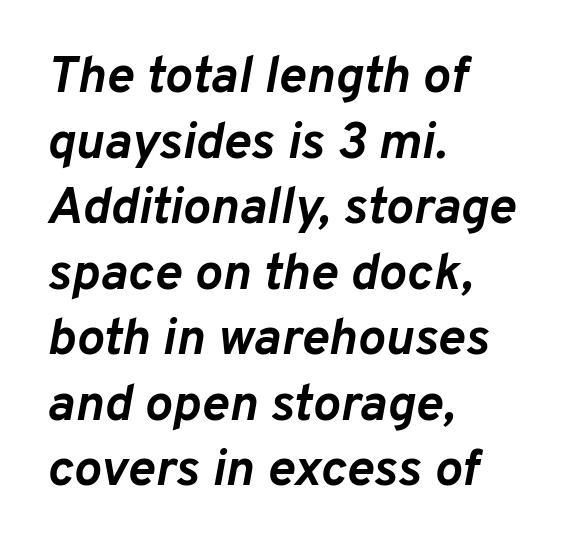
{"italic": "yes", "lean": "right", "slant_degrees": 10, "bold": "yes", "weight": "semibold", "width": "normal", "stroke_contrast": "low", "x_height": "medium", "monospaced": "no", "underline": "no", "align": "left", "line_spacing": "normal", "line_spacing_ratio": 1.26, "letter_spacing": "normal", "letter_spacing_em": 0.0, "glyph_px": 52}
